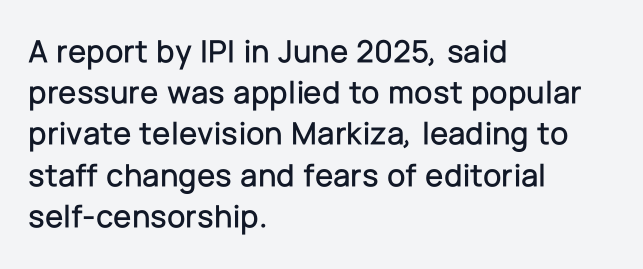
The type is set solid horizontally, with unmodified tracking. Looks like regular typesetting: each glyph gets only the width it needs. One-word summary of the alignment: left. The leading is moderate, giving the passage an even texture. Every character sits straight up, as roman type does.
